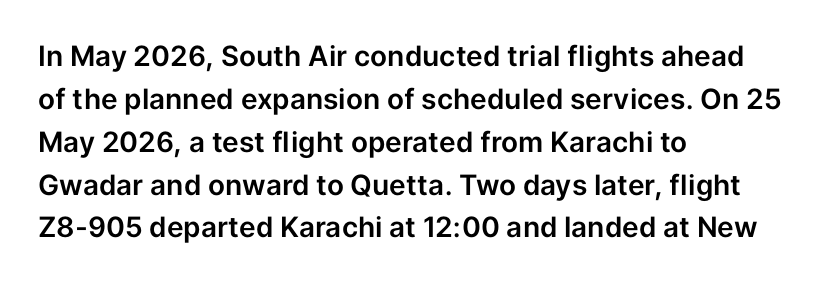
{"serif": "no", "italic": "no", "width": "normal", "stroke_contrast": "low", "x_height": "medium", "monospaced": "no", "underline": "no", "align": "left", "line_spacing": "normal", "line_spacing_ratio": 1.53, "letter_spacing": "normal", "letter_spacing_em": 0.0, "glyph_px": 28}
